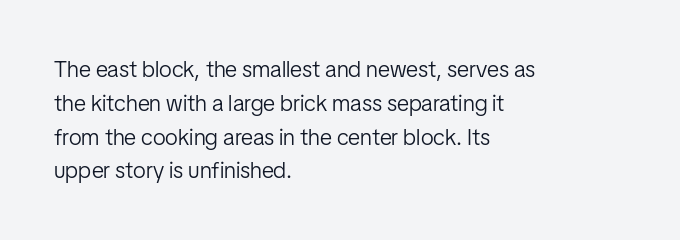
{"italic": "no", "bold": "no", "underline": "no", "align": "left", "line_spacing": "normal", "line_spacing_ratio": 1.47, "letter_spacing": "normal", "letter_spacing_em": 0.0, "glyph_px": 23}
